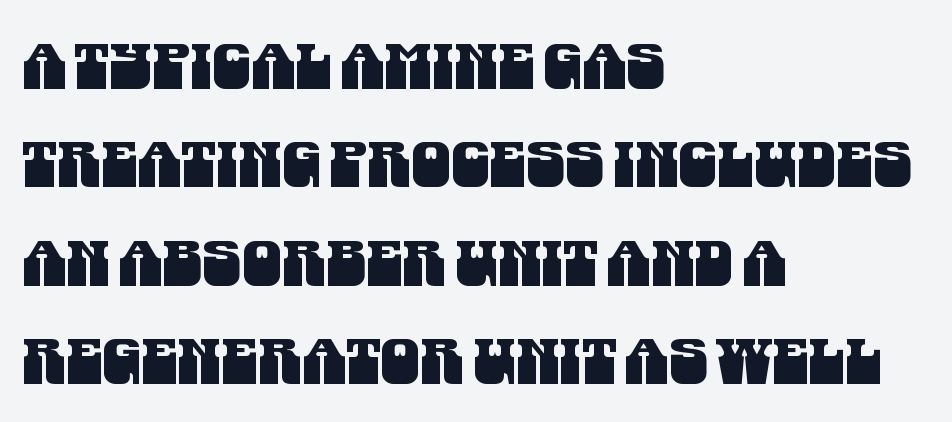
The image shows 63 px condensed sans-serif type; set left-aligned, normal line spacing (1.56x), normal letter spacing, not underlined; medium stroke contrast and a large x-height.
